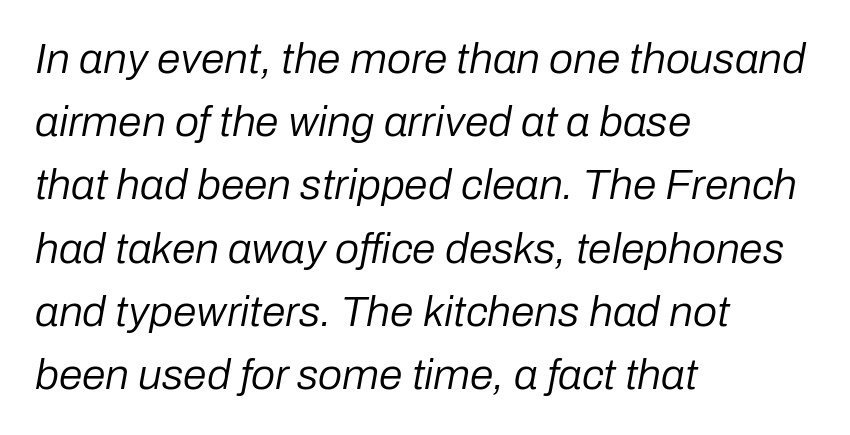
The image shows 43 px regular-weight type, italic (leaning right); set left-aligned, normal line spacing (1.47x), normal letter spacing, not underlined; low stroke contrast and a medium x-height.
